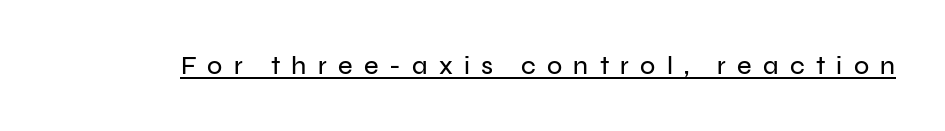
Q: Is the text italic (slanted)? A: No, it is upright.
Q: Is the text underlined? A: Yes.
Q: Is the spacing between letters normal or unusually wide? A: Unusually wide.
